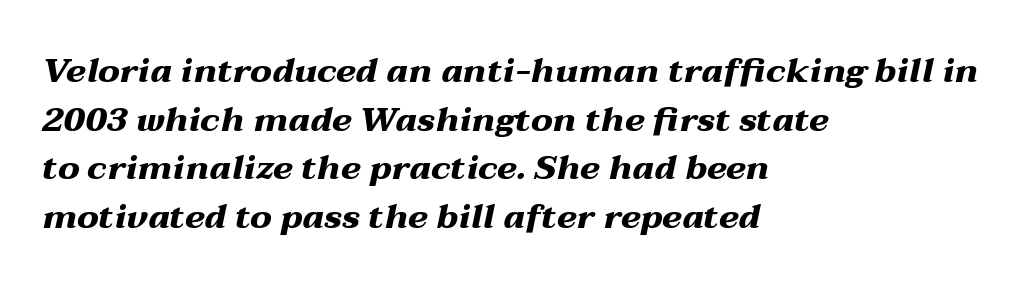
Looking at the ascenders, they clearly lean. The passage shown has conventional tracking throughout. The characters look thick and weighty, a clear bold. Notice how descenders clear the ascenders below comfortably — that's standard leading.
